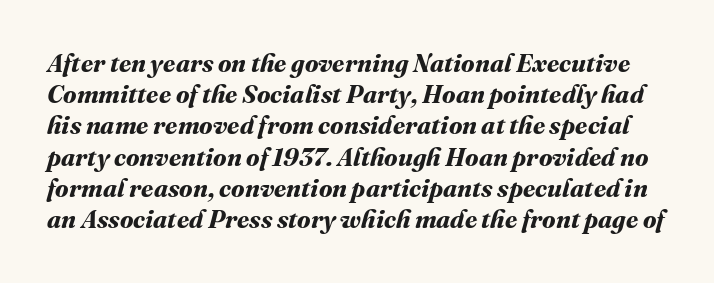
Q: Is the text bold? A: Yes.
Q: Is the text underlined? A: No.
Q: Is the spacing between letters normal or unusually wide? A: Normal.
Q: Is the spacing between lines tight, normal or loose? A: Normal.
